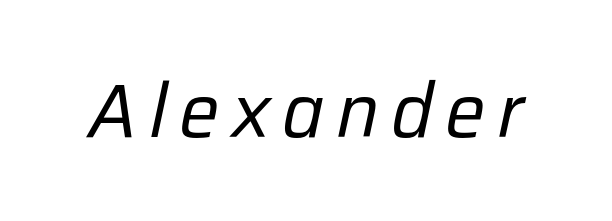
Emphasis-style slanted type is in use. Beneath every word, the page is bare. This reads as an unemphasized weight, regular at the heaviest. Spacing verdict: proportional, widths tailored to each character.
